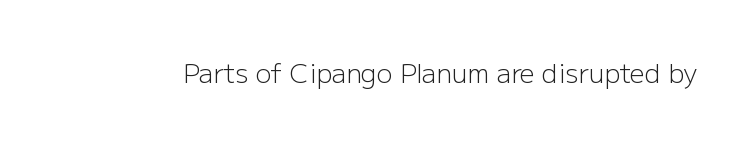
Q: Is the text bold? A: No.
Q: Is the text italic (slanted)? A: No, it is upright.
Q: Is the text underlined? A: No.
Q: Is the spacing between letters normal or unusually wide? A: Normal.
